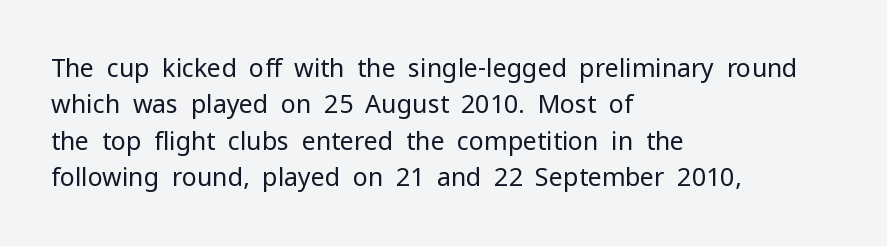
The image shows 25 px text type, upright; set left-aligned, normal line spacing (1.46x), normal letter spacing, not underlined.
